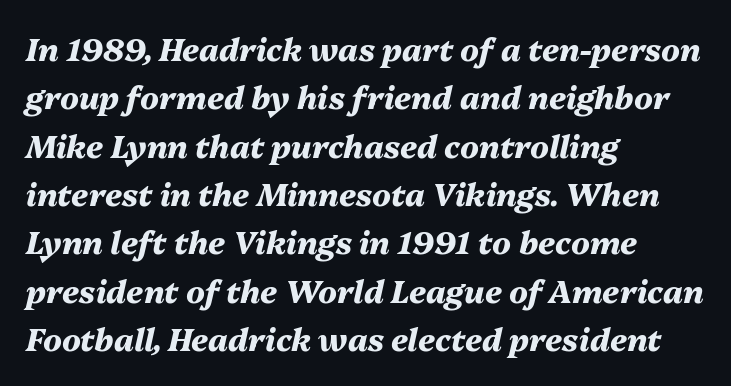
{"italic": "yes", "lean": "right", "slant_degrees": 13, "bold": "yes", "weight": "heavy", "width": "normal", "stroke_contrast": "medium", "x_height": "medium", "monospaced": "no", "underline": "no", "align": "left", "line_spacing": "normal", "line_spacing_ratio": 1.56, "letter_spacing": "normal", "letter_spacing_em": 0.0, "glyph_px": 31}
